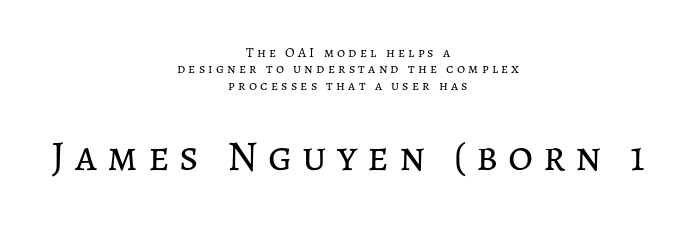
Q: Is the text bold? A: No.
Q: Is the text italic (slanted)? A: No, it is upright.
Q: Is the text underlined? A: No.
Q: How is the paragraph aligned? A: Centered.
Q: Is the spacing between letters normal or unusually wide? A: Unusually wide.
Q: Which block of text is set in a larger size, the first (top) or the second (bottom)? A: The second (bottom) one.
Q: Width (condensed, normal, or wide)? A: Normal.
Q: Stroke contrast? A: Low.
Q: x-height? A: Medium.
Q: Monospaced? A: No.
